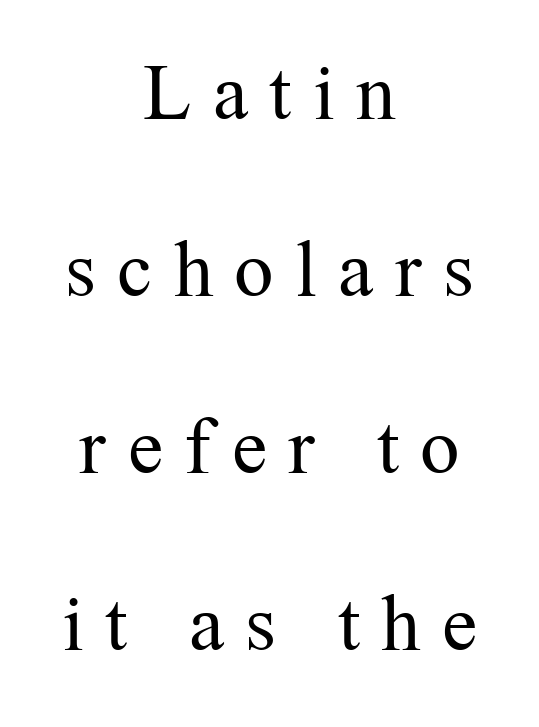
Q: Is the text bold? A: No.
Q: Is the text italic (slanted)? A: No, it is upright.
Q: Is the typeface a serif or a sans-serif typeface? A: Serif.
Q: Is the text underlined? A: No.
Q: How is the paragraph aligned? A: Centered.
Q: Is the spacing between letters normal or unusually wide? A: Unusually wide.
Q: Is the spacing between lines tight, normal or loose? A: Loose.
Q: Width (condensed, normal, or wide)? A: Normal.
Q: Stroke contrast? A: Medium.
Q: x-height? A: Medium.
Q: Monospaced? A: No.
